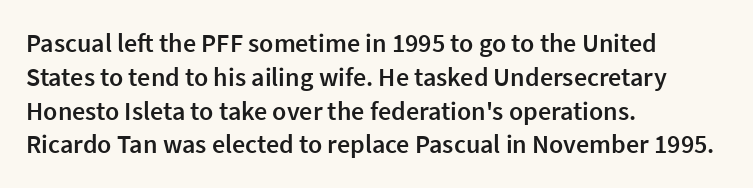
Look at the tracking — it's just the regular setting, nothing added. Line starts are locked; line ends wander. No word sits above an underline. The sample has been set in demibold, a notch under bold.
